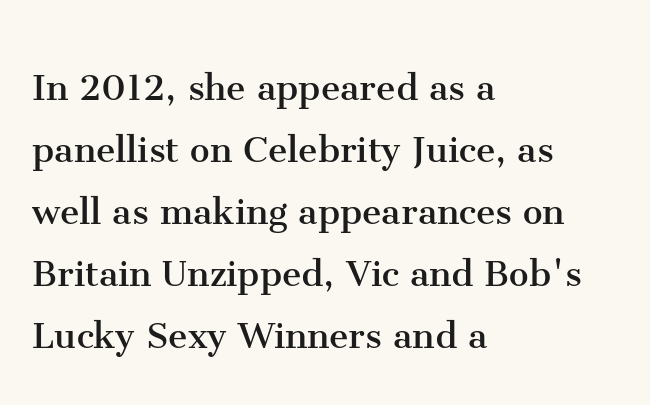
If you measured baseline to baseline, you'd find a middling distance. Examine the stroke ends and you'll spot serifs. Left-aligned paragraph, ragged on the right. No italicization has been applied; the sample stays upright.
